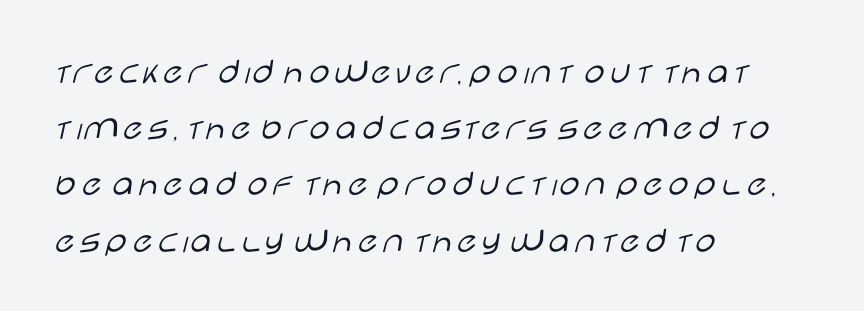
Q: Is the text bold? A: No.
Q: Is the text italic (slanted)? A: Yes.
Q: Is the typeface a serif or a sans-serif typeface? A: Sans-serif.
Q: Is the text underlined? A: No.
Q: How is the paragraph aligned? A: Left-aligned.
Q: Is the spacing between letters normal or unusually wide? A: Normal.
Q: Is the spacing between lines tight, normal or loose? A: Normal.
Q: Width (condensed, normal, or wide)? A: Wide.
Q: Stroke contrast? A: Low.
Q: x-height? A: Large.
Q: Monospaced? A: No.
